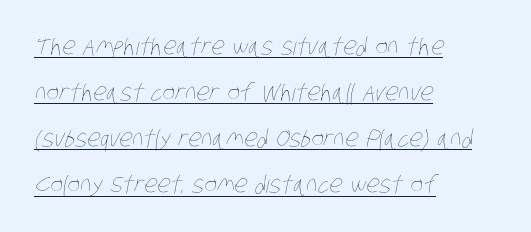
Observe the ordinary spacing: letters are neighbours, not strangers. Typeset ragged right — the left edge is the straight one. The weight tops out at a normal text grade. Like a heading marked for emphasis, these lines bear an underscore. Each new line begins a long way beneath the previous one.
